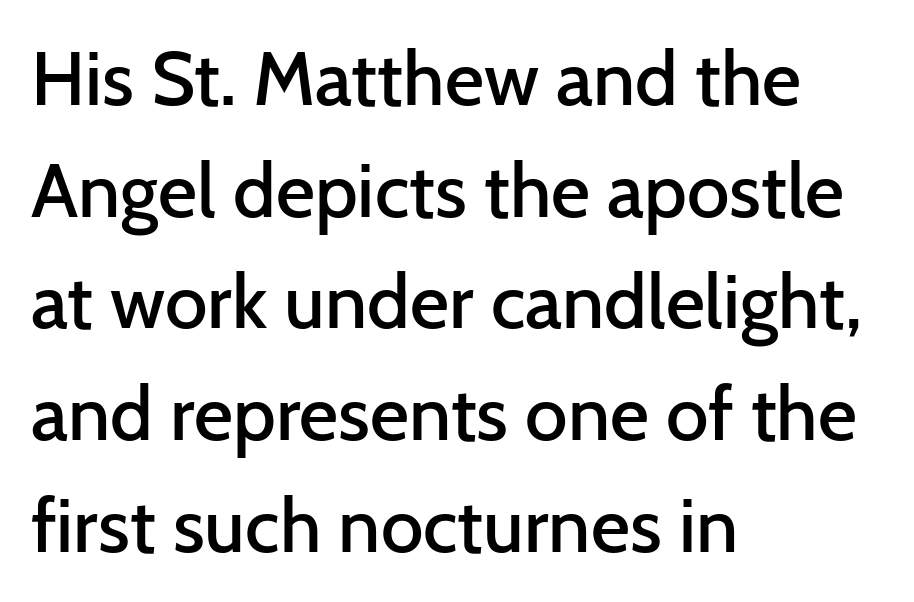
The image shows 76 px semibold sans-serif type, upright; set left-aligned, normal line spacing (1.47x), normal letter spacing, not underlined; low stroke contrast and a medium x-height.
